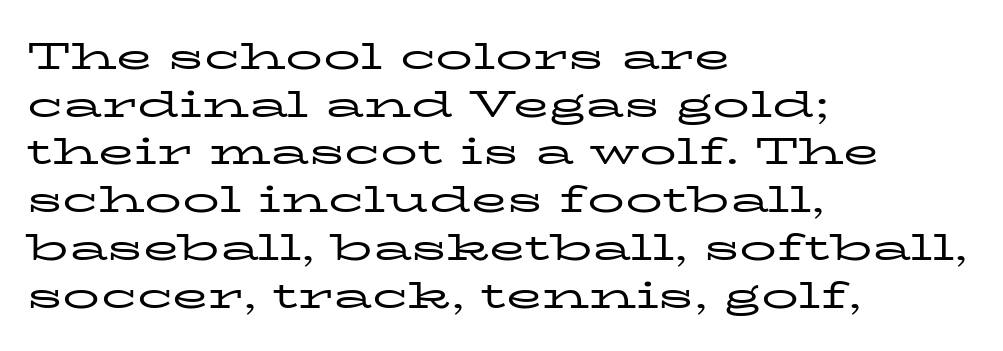
The image shows 37 px regular-weight, wide serif type, upright; set left-aligned, normal line spacing (1.29x), normal letter spacing, not underlined; low stroke contrast and a medium x-height.
